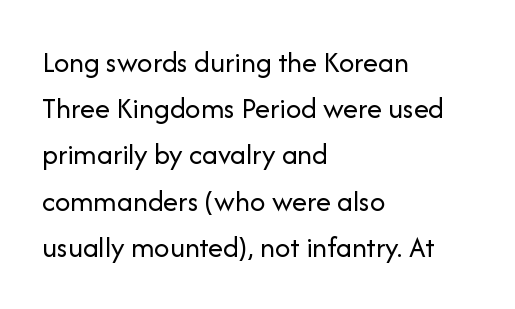
{"serif": "no", "italic": "no", "bold": "no", "weight": "regular", "width": "normal", "stroke_contrast": "low", "x_height": "medium", "monospaced": "no", "underline": "no", "align": "left", "line_spacing": "normal", "line_spacing_ratio": 1.54, "letter_spacing": "normal", "letter_spacing_em": 0.0, "glyph_px": 30}
